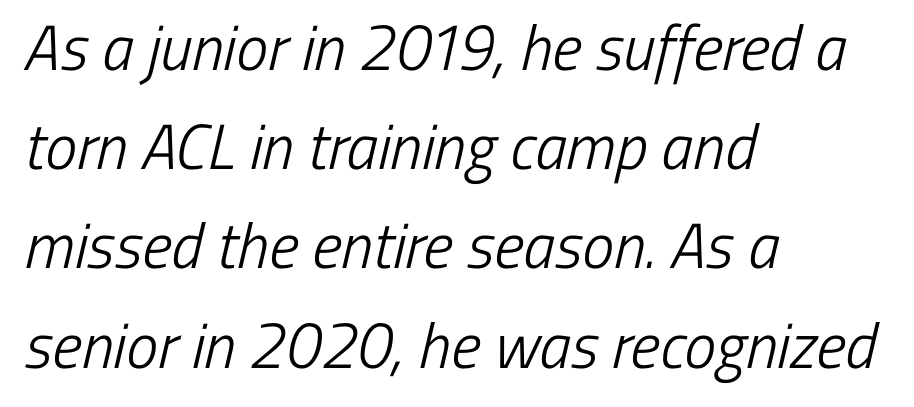
{"serif": "no", "bold": "no", "weight": "light", "width": "condensed", "stroke_contrast": "low", "x_height": "medium", "monospaced": "no", "underline": "no", "align": "left", "line_spacing": "normal", "line_spacing_ratio": 1.55, "letter_spacing": "normal", "letter_spacing_em": 0.0, "glyph_px": 64}
